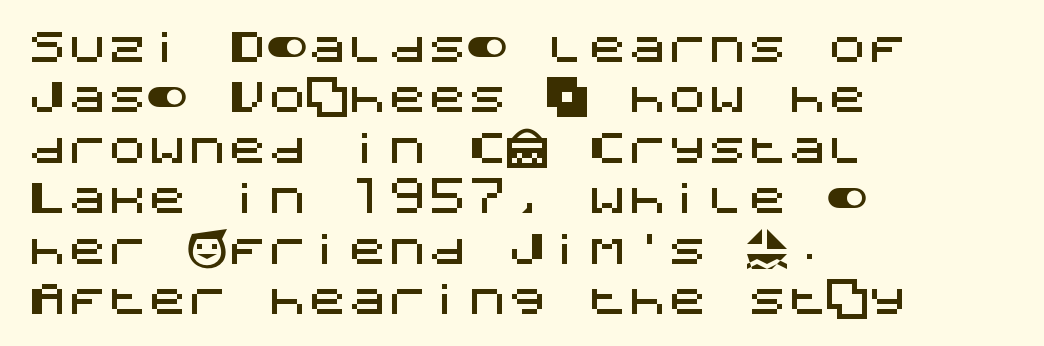
Each new line begins a customary step beneath the previous one. Ordinary non-slanted type is in use. I'd call this a sans setting — the letters go barefoot. Plain, unruled lines of type. Leftover space on each line is placed entirely after the last word.
